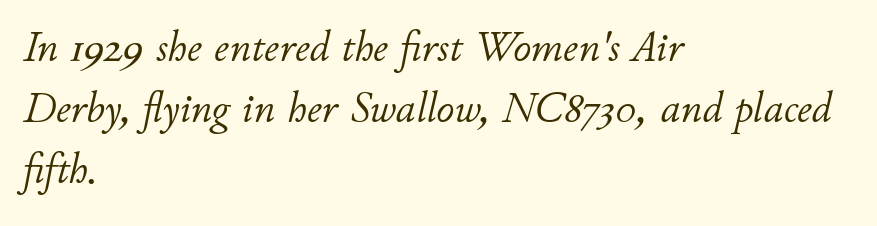
The image shows 44 px light type, italic (leaning right); set left-aligned, normal line spacing (1.39x), normal letter spacing, not underlined; low stroke contrast and a small x-height.
